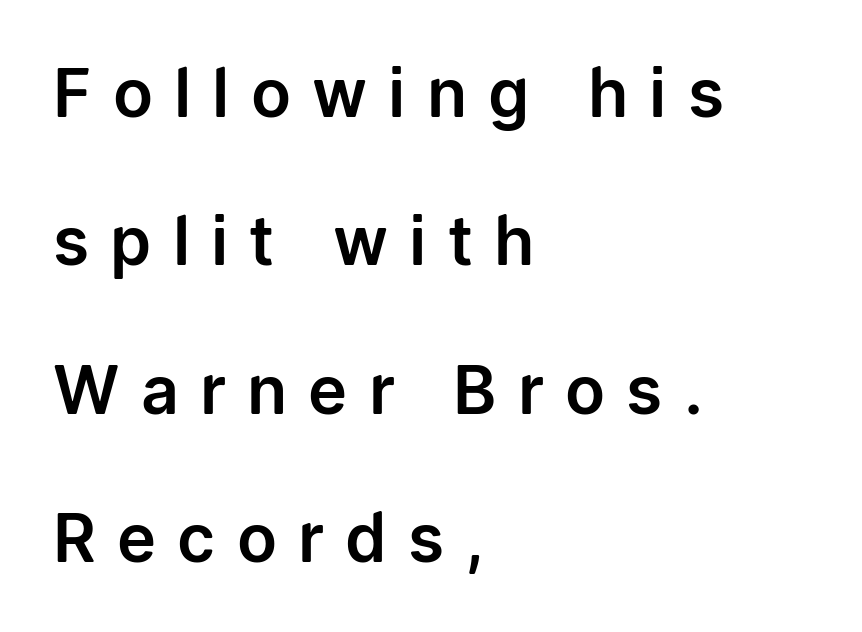
{"serif": "no", "italic": "no", "width": "normal", "stroke_contrast": "low", "x_height": "medium", "monospaced": "no", "underline": "no", "align": "left", "line_spacing": "loose", "line_spacing_ratio": 2.25, "letter_spacing": "wide", "letter_spacing_em": 0.32, "glyph_px": 66}
